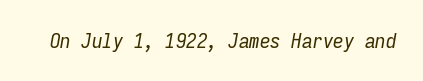
{"italic": "yes", "lean": "right", "slant_degrees": 9, "bold": "no", "underline": "no", "letter_spacing": "normal", "letter_spacing_em": 0.0, "glyph_px": 21}
